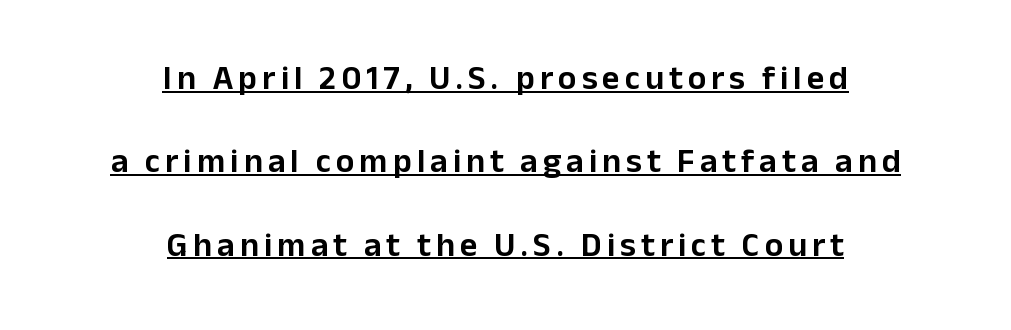
The image shows 34 px sans-serif type, upright; set centered, loose line spacing (2.45x), underlined; low stroke contrast and a medium x-height.
